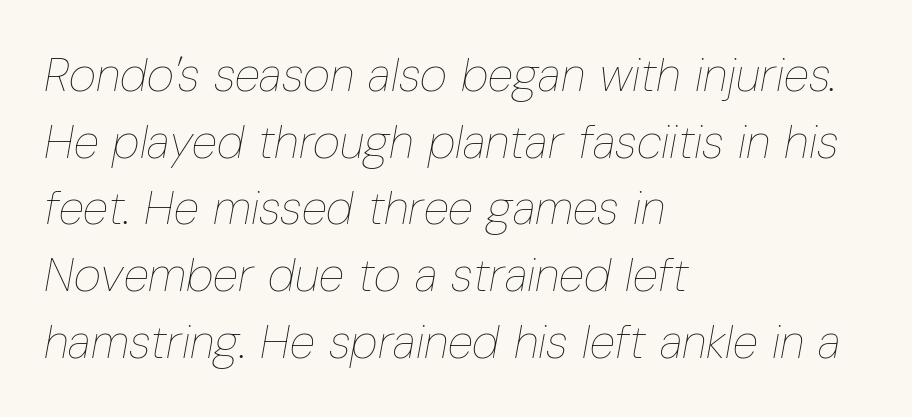
{"italic": "yes", "lean": "right", "slant_degrees": 10, "bold": "no", "weight": "thin", "width": "condensed", "stroke_contrast": "low", "x_height": "medium", "monospaced": "no", "underline": "no", "align": "left", "line_spacing": "normal", "line_spacing_ratio": 1.42, "letter_spacing": "normal", "letter_spacing_em": 0.0, "glyph_px": 47}
